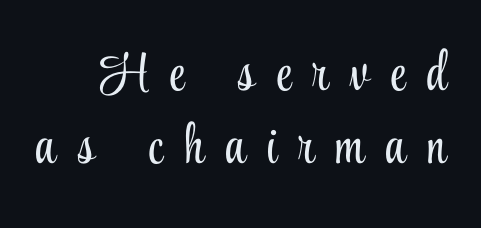
This sample uses expanded letter spacing, leaving extra air between glyphs. A typesetter would call this proportional, since set widths differ per character. The text was rendered using a seriffed face with decorative stroke endings.
